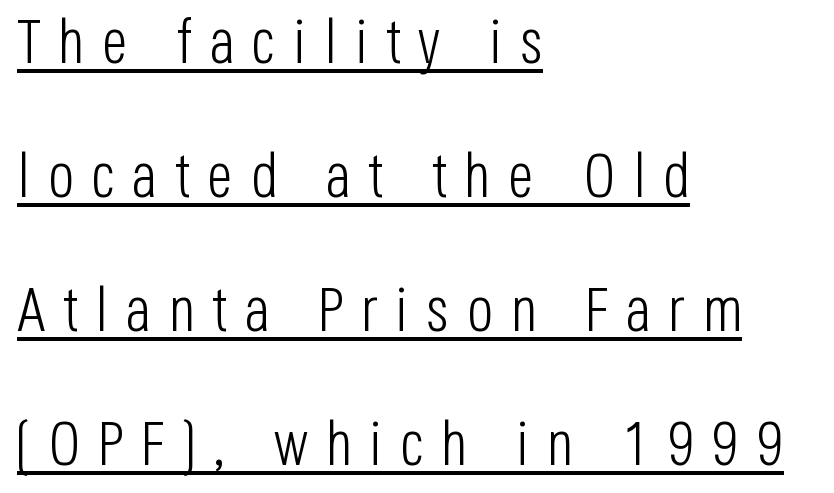
The image shows 62 px light, condensed sans-serif type, upright; set left-aligned, loose line spacing (2.16x), unusually wide letter spacing (+0.28 em), underlined; low stroke contrast and a large x-height.
